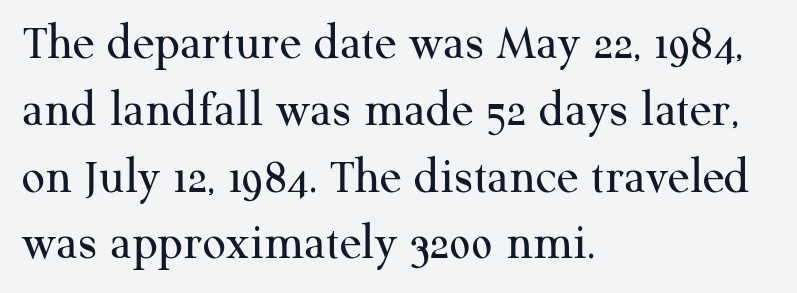
You could not count columns in this text — the font is proportionally spaced. One glance says typical: line gaps are just what's usual. The text was rendered using a seriffed face with decorative stroke endings. Casual observation: everything's shoved over to the left. Tracking value appears to be zero — textbook default spacing.
